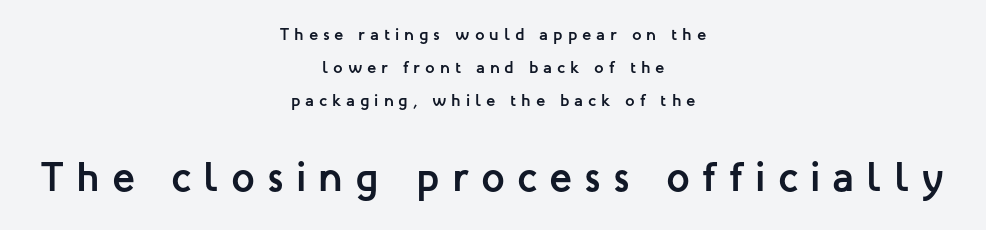
Q: Is the text bold? A: Yes.
Q: Is the text italic (slanted)? A: No, it is upright.
Q: Is the typeface a serif or a sans-serif typeface? A: Sans-serif.
Q: Is the text underlined? A: No.
Q: How is the paragraph aligned? A: Centered.
Q: Is the spacing between letters normal or unusually wide? A: Unusually wide.
Q: Is the spacing between lines tight, normal or loose? A: Loose.
Q: Which block of text is set in a larger size, the first (top) or the second (bottom)? A: The second (bottom) one.
Q: Width (condensed, normal, or wide)? A: Normal.
Q: Stroke contrast? A: Low.
Q: x-height? A: Medium.
Q: Monospaced? A: No.
